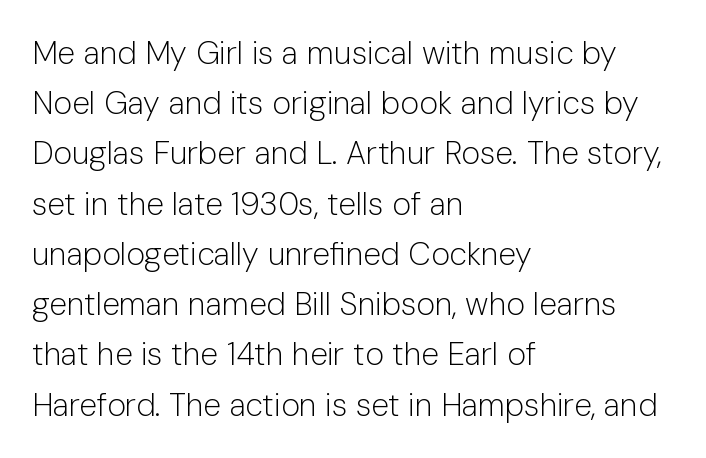
{"serif": "no", "italic": "no", "bold": "no", "weight": "light", "width": "normal", "stroke_contrast": "low", "x_height": "medium", "monospaced": "no", "underline": "no", "align": "left", "line_spacing": "normal", "line_spacing_ratio": 1.57, "letter_spacing": "normal", "letter_spacing_em": 0.0, "glyph_px": 32}
